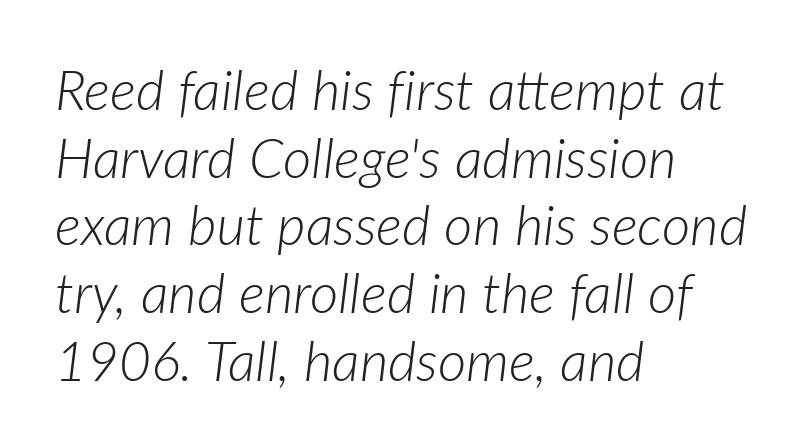
Q: Is the text bold? A: No.
Q: Is the text italic (slanted)? A: Yes, it leans right by about 7 degrees.
Q: Is the text underlined? A: No.
Q: How is the paragraph aligned? A: Left-aligned.
Q: Is the spacing between letters normal or unusually wide? A: Normal.
Q: Width (condensed, normal, or wide)? A: Normal.
Q: Stroke contrast? A: Low.
Q: x-height? A: Medium.
Q: Monospaced? A: No.
